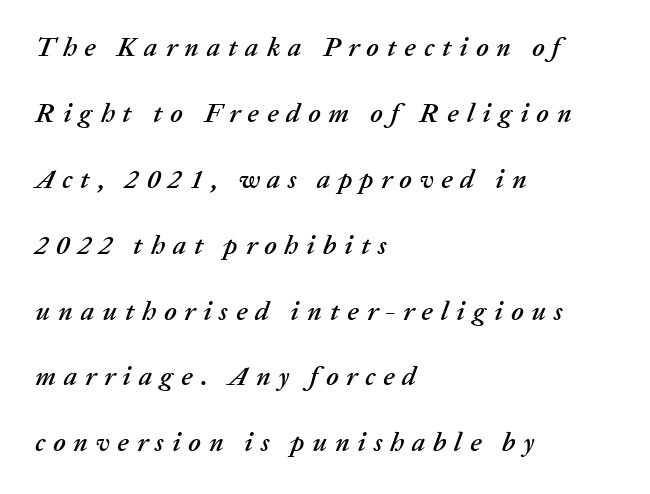
The image shows 27 px text type, italic (leaning right); set left-aligned, loose line spacing (2.44x), unusually wide letter spacing (+0.29 em), not underlined.
